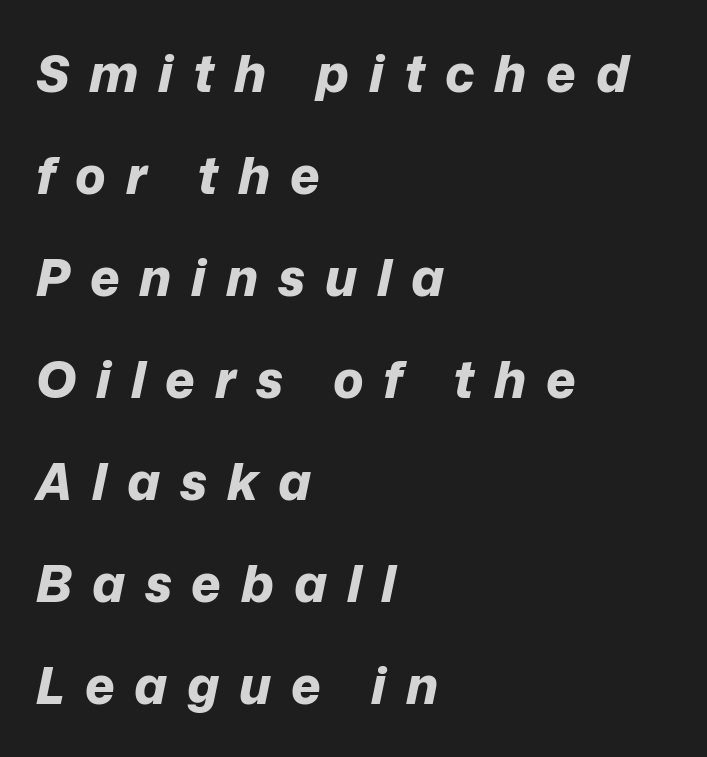
Q: Is the text bold? A: Yes.
Q: Is the text italic (slanted)? A: Yes, it leans right by about 12 degrees.
Q: Is the text underlined? A: No.
Q: How is the paragraph aligned? A: Left-aligned.
Q: Is the spacing between letters normal or unusually wide? A: Unusually wide.
Q: Is the spacing between lines tight, normal or loose? A: Loose.
Q: Width (condensed, normal, or wide)? A: Normal.
Q: Stroke contrast? A: Low.
Q: x-height? A: Medium.
Q: Monospaced? A: No.
